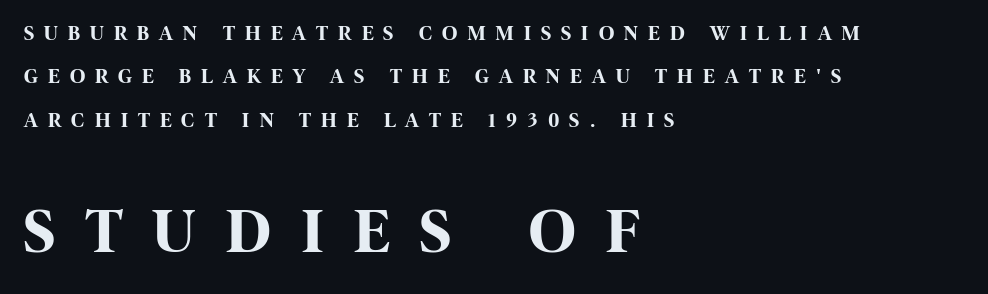
The image shows 64 px bold, condensed sans-serif type, upright; set left-aligned, loose line spacing (2.06x), unusually wide letter spacing (+0.49 em), not underlined; the second (bottom) block is 3.05x larger; high stroke contrast and a large x-height.
